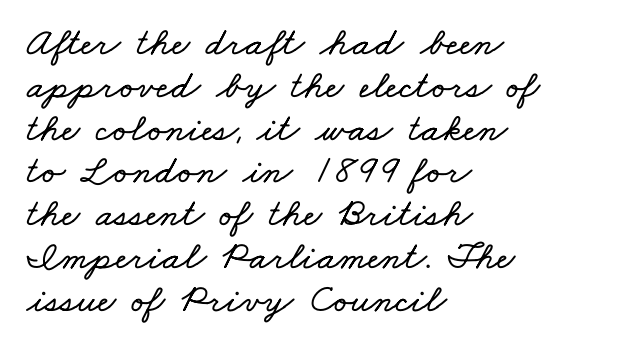
The zone under the glyphs is completely vacant. Teacher's note: observe the even left margin — that is flush-left alignment. These lines are rendered in a variable-pitch font. Vertical spacing — tight.
